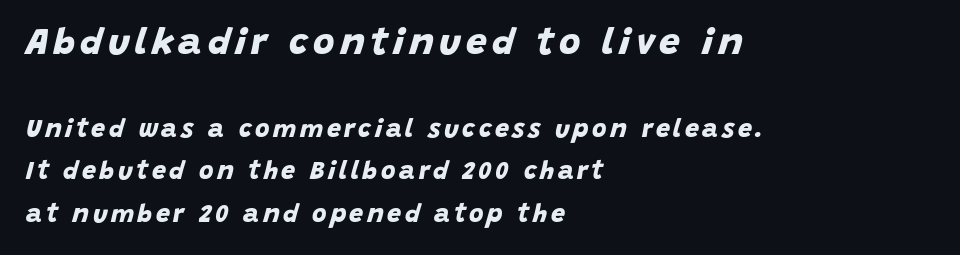
The image shows 37 px bold sans-serif type; set left-aligned, normal line spacing (1.69x), not underlined; the first (top) block is 1.48x larger; low stroke contrast and a large x-height.
